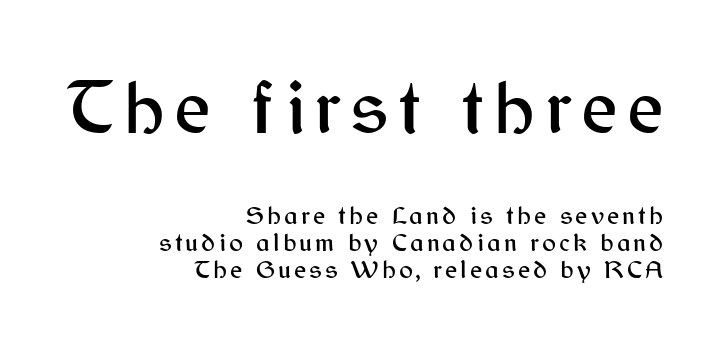
This is roman type, the default non-slanted kind. Do the characters align in a grid? No, the font is proportional. These lines huddle together more closely than default settings would place them. Typographically, this falls in the sans-serif category. Rule under the text: the space is simply empty.
